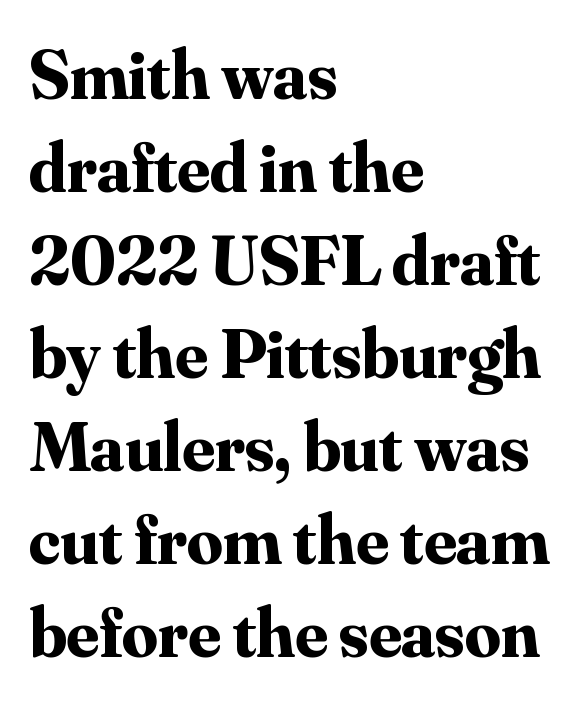
{"serif": "yes", "italic": "no", "bold": "yes", "weight": "bold", "width": "normal", "stroke_contrast": "medium", "x_height": "small", "monospaced": "no", "underline": "no", "align": "left", "line_spacing": "normal", "line_spacing_ratio": 1.31, "letter_spacing": "normal", "letter_spacing_em": 0.0, "glyph_px": 71}
